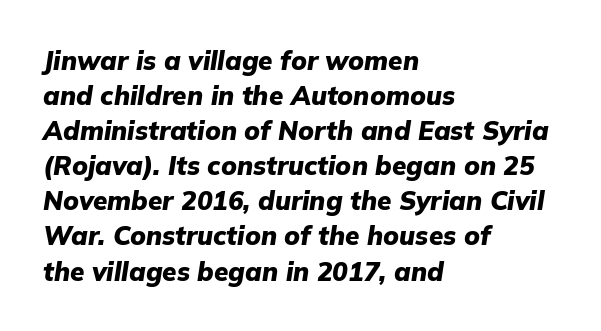
The image shows 26 px bold type, italic (leaning right); set left-aligned, normal line spacing (1.35x), normal letter spacing, not underlined.
